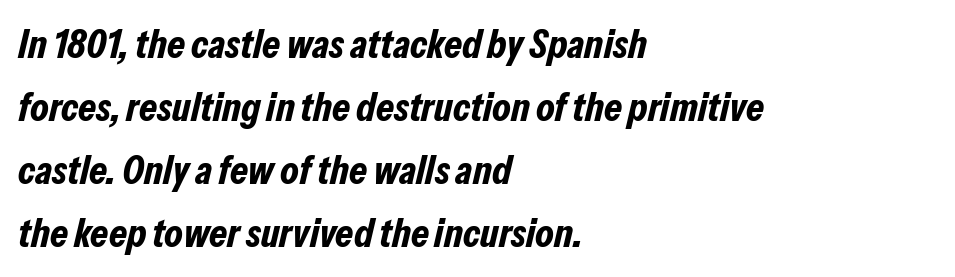
{"italic": "yes", "lean": "right", "slant_degrees": 13, "bold": "yes", "weight": "bold", "width": "condensed", "stroke_contrast": "low", "x_height": "medium", "monospaced": "no", "underline": "no", "align": "left", "line_spacing": "normal", "line_spacing_ratio": 1.54, "letter_spacing": "normal", "letter_spacing_em": 0.0, "glyph_px": 41}
